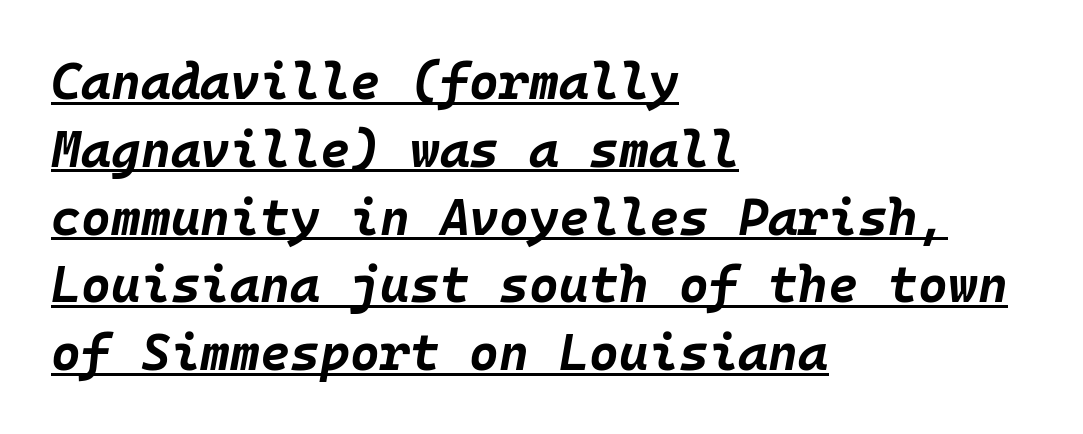
{"italic": "yes", "lean": "right", "slant_degrees": 10, "bold": "yes", "weight": "bold", "width": "normal", "stroke_contrast": "low", "x_height": "large", "monospaced": "yes", "underline": "yes", "align": "left", "line_spacing": "normal", "line_spacing_ratio": 1.33, "letter_spacing": "normal", "letter_spacing_em": 0.0, "glyph_px": 51}
